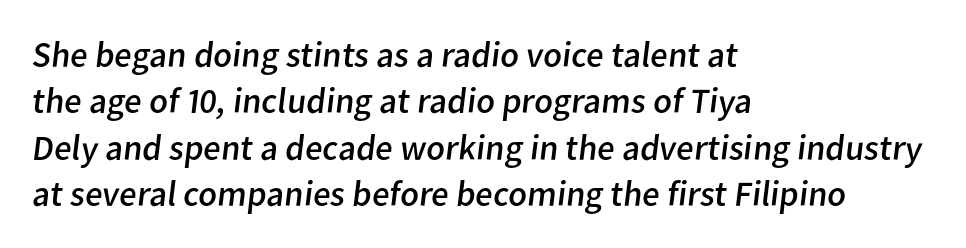
Q: Is the text bold? A: No.
Q: Is the typeface a serif or a sans-serif typeface? A: Sans-serif.
Q: Is the text underlined? A: No.
Q: How is the paragraph aligned? A: Left-aligned.
Q: Is the spacing between letters normal or unusually wide? A: Normal.
Q: Is the spacing between lines tight, normal or loose? A: Normal.
Q: Width (condensed, normal, or wide)? A: Normal.
Q: Stroke contrast? A: Low.
Q: x-height? A: Medium.
Q: Monospaced? A: No.
